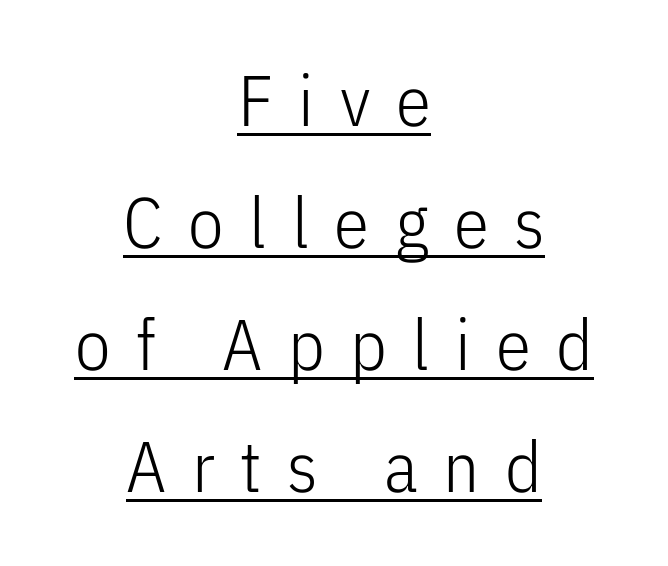
{"serif": "no", "italic": "no", "bold": "no", "weight": "light", "width": "condensed", "stroke_contrast": "low", "x_height": "medium", "monospaced": "no", "underline": "yes", "align": "center", "line_spacing_ratio": 1.72, "letter_spacing": "wide", "letter_spacing_em": 0.36, "glyph_px": 71}
